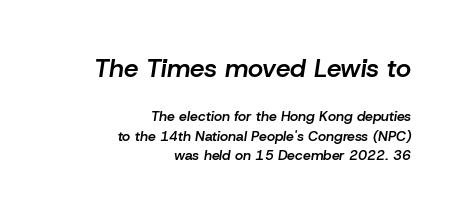
Q: Is the text bold? A: Semi-bold.
Q: Is the text italic (slanted)? A: Yes, it leans right by about 8 degrees.
Q: Is the text underlined? A: No.
Q: How is the paragraph aligned? A: Right-aligned.
Q: Is the spacing between letters normal or unusually wide? A: Normal.
Q: Is the spacing between lines tight, normal or loose? A: Normal.
Q: Which block of text is set in a larger size, the first (top) or the second (bottom)? A: The first (top) one.
